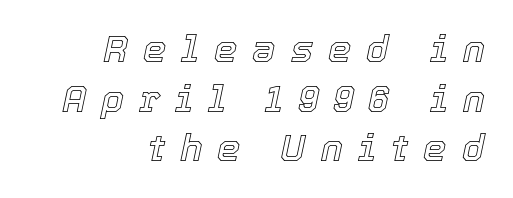
Line endings align vertically; line beginnings do not. Honestly, the row spacing looks completely unremarkable. Just letters on the line, the space beneath them empty. Varying glyph widths throughout — classic text-font behaviour. Italic? Definitely — the glyphs are oblique. Loose tracking; the words dissolve into strings of separated letters.
